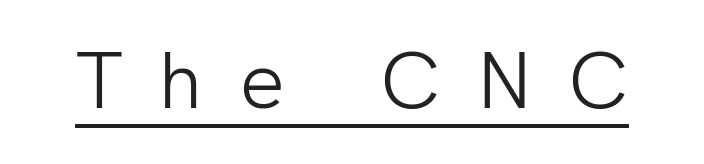
{"serif": "no", "italic": "no", "bold": "no", "weight": "light", "width": "normal", "stroke_contrast": "low", "x_height": "medium", "monospaced": "no", "underline": "yes", "letter_spacing": "wide", "letter_spacing_em": 0.46, "glyph_px": 80}
